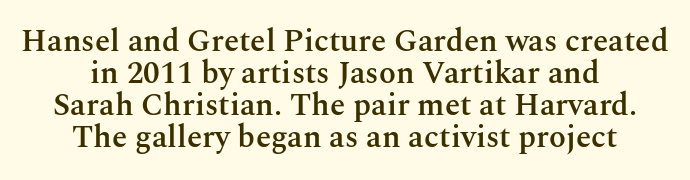
Q: Is the text bold? A: Semi-bold.
Q: Is the text italic (slanted)? A: No, it is upright.
Q: Is the typeface a serif or a sans-serif typeface? A: Serif.
Q: Is the text underlined? A: No.
Q: How is the paragraph aligned? A: Centered.
Q: Is the spacing between letters normal or unusually wide? A: Normal.
Q: Is the spacing between lines tight, normal or loose? A: Tight.
Q: Width (condensed, normal, or wide)? A: Normal.
Q: Stroke contrast? A: Medium.
Q: x-height? A: Medium.
Q: Monospaced? A: No.
